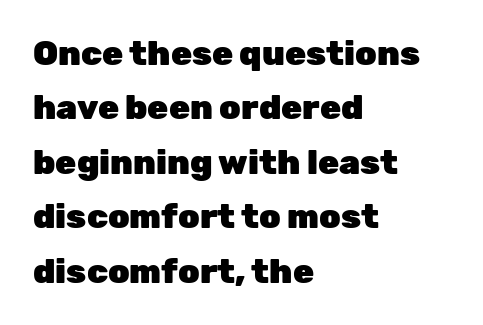
Vertically, the passage feels balanced, rows spaced as you'd expect. The designer went with a sans here, leaving each stem footless. Thick stems and heavy bowls — unmistakably bold. Honestly, there is no underline to notice here at all.
